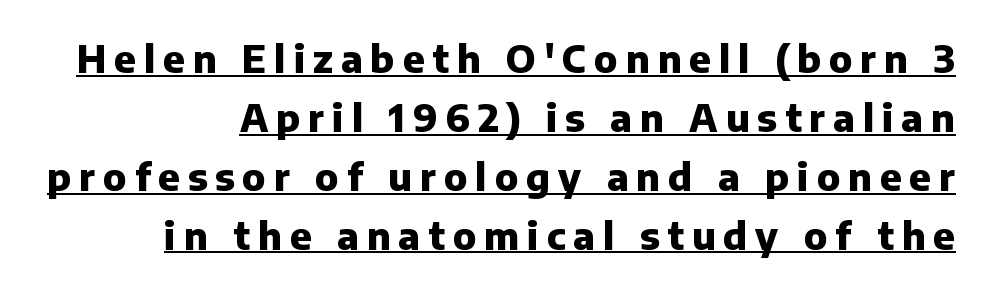
{"serif": "no", "italic": "no", "bold": "yes", "weight": "heavy", "width": "normal", "stroke_contrast": "low", "x_height": "medium", "monospaced": "no", "underline": "yes", "align": "right", "line_spacing": "normal", "line_spacing_ratio": 1.55, "letter_spacing": "wide", "letter_spacing_em": 0.21, "glyph_px": 38}
